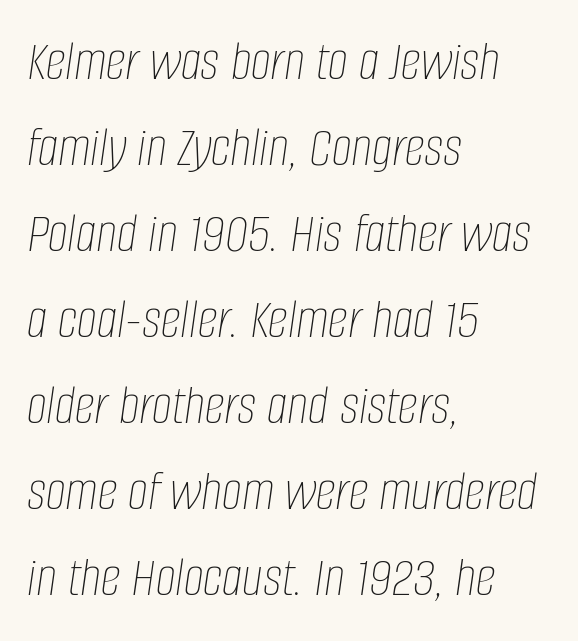
{"italic": "yes", "lean": "right", "slant_degrees": 8, "bold": "no", "weight": "thin", "width": "condensed", "stroke_contrast": "low", "x_height": "large", "monospaced": "no", "underline": "no", "align": "left", "line_spacing": "normal", "line_spacing_ratio": 1.51, "letter_spacing": "normal", "letter_spacing_em": 0.0, "glyph_px": 57}
